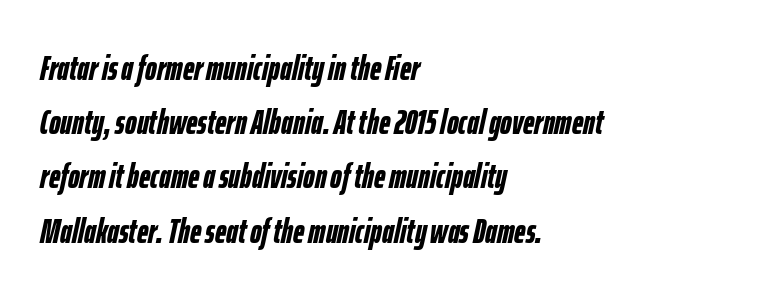
The image shows 35 px semibold, condensed type, italic (leaning right); set left-aligned, normal line spacing (1.55x), normal letter spacing, not underlined; low stroke contrast and a medium x-height.
